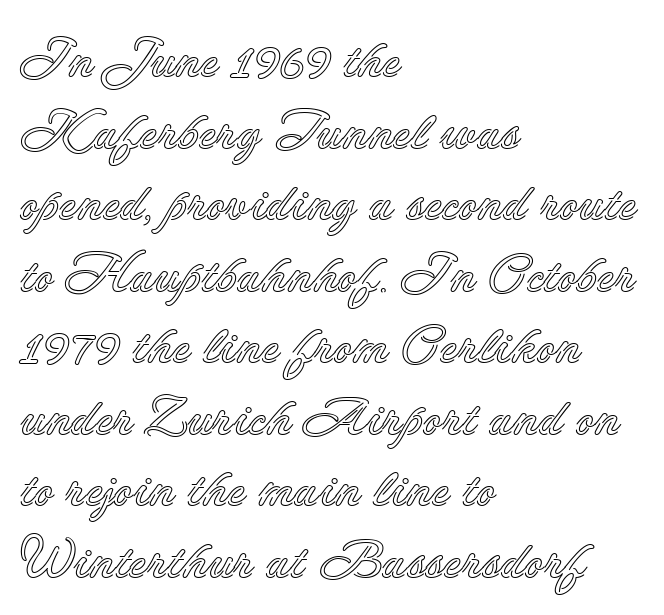
The image shows 53 px text type; set left-aligned, normal line spacing (1.35x), normal letter spacing, not underlined; a small x-height.
